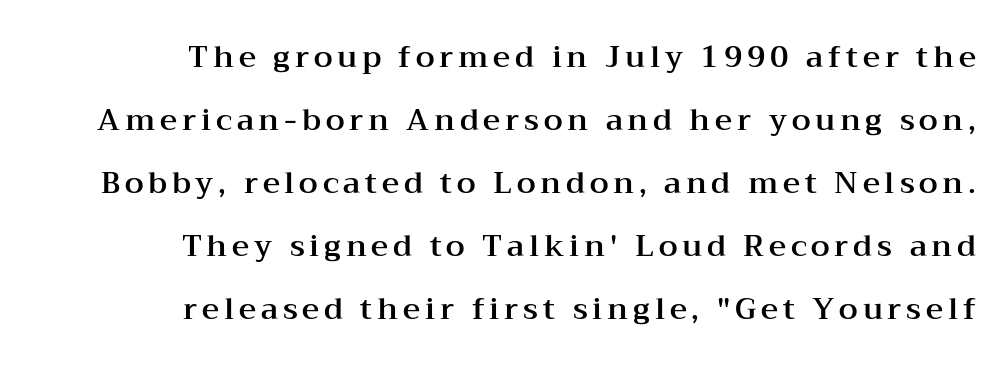
{"serif": "yes", "italic": "no", "width": "wide", "stroke_contrast": "medium", "x_height": "medium", "monospaced": "no", "underline": "no", "align": "right", "line_spacing": "loose", "line_spacing_ratio": 2.1, "glyph_px": 30}
